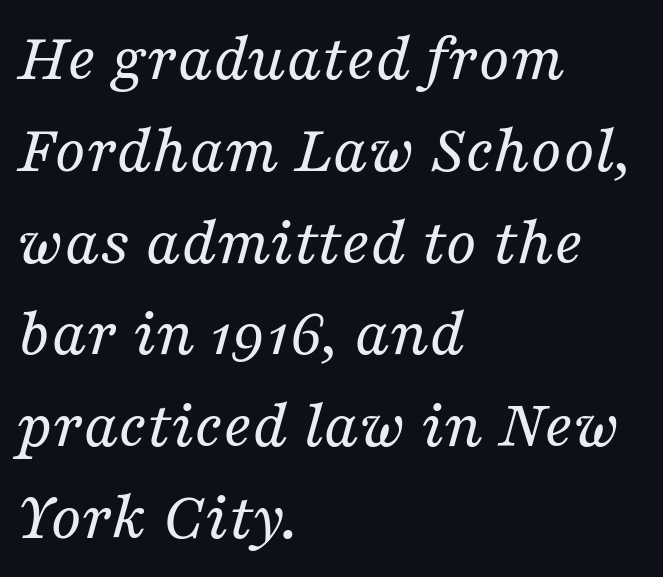
Q: Is the text bold? A: No.
Q: Is the text italic (slanted)? A: Yes, it leans right by about 16 degrees.
Q: Is the typeface a serif or a sans-serif typeface? A: Serif.
Q: Is the text underlined? A: No.
Q: How is the paragraph aligned? A: Left-aligned.
Q: Is the spacing between letters normal or unusually wide? A: Normal.
Q: Is the spacing between lines tight, normal or loose? A: Normal.
Q: Width (condensed, normal, or wide)? A: Normal.
Q: Stroke contrast? A: Medium.
Q: x-height? A: Medium.
Q: Monospaced? A: No.
